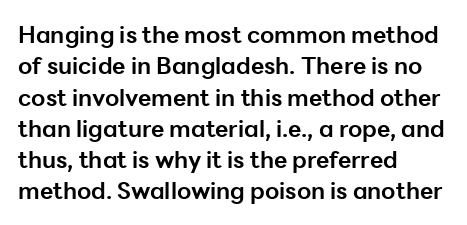
The image shows 23 px bold type, upright; set left-aligned, normal line spacing (1.36x), normal letter spacing, not underlined.
